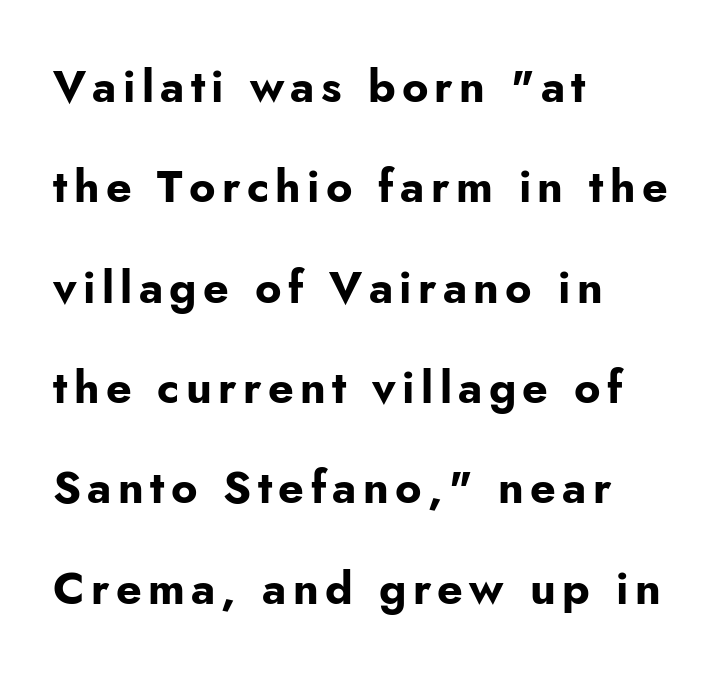
Q: Is the text bold? A: Yes.
Q: Is the text italic (slanted)? A: No, it is upright.
Q: Is the typeface a serif or a sans-serif typeface? A: Sans-serif.
Q: Is the text underlined? A: No.
Q: How is the paragraph aligned? A: Left-aligned.
Q: Is the spacing between lines tight, normal or loose? A: Loose.
Q: Width (condensed, normal, or wide)? A: Normal.
Q: Stroke contrast? A: Low.
Q: x-height? A: Small.
Q: Monospaced? A: No.
